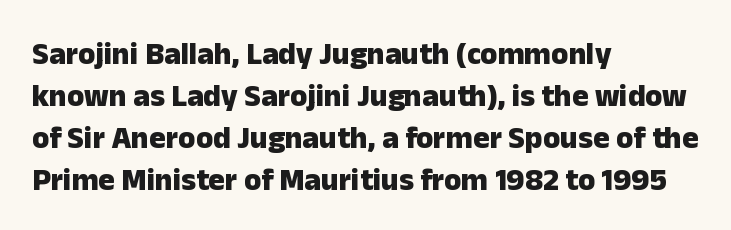
The image shows 31 px heavy sans-serif type, upright; set left-aligned, normal line spacing (1.35x), normal letter spacing, not underlined; low stroke contrast and a medium x-height.
